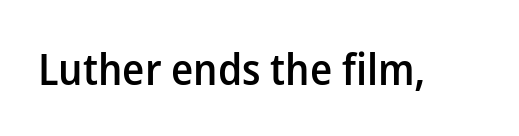
Characters remain perfectly vertical along every line. Slightly chunky letters — semibold, I'd say, not full bold. Note the varied advance widths — an 'i' is clearly narrower than an 'm'. The space beneath each line is pristine and unruled. How are the letters spaced? Ordinarily, with no added tracking.
